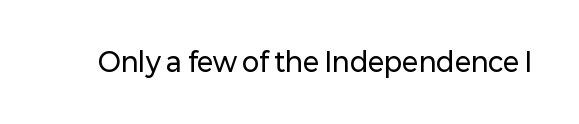
Is there any slant? The stems are plumb. Descenders are the only things crossing below the line. The line texture is even and compact thanks to regular tracking.
